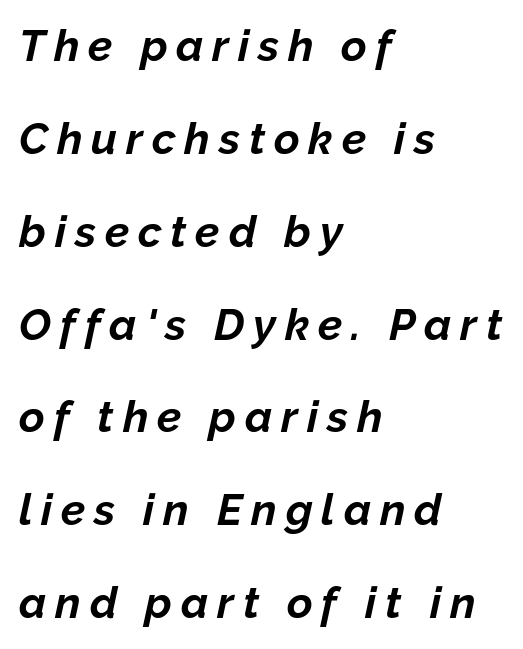
The image shows 44 px bold type, italic (leaning right); set left-aligned, loose line spacing (2.11x), unusually wide letter spacing (+0.2 em), not underlined; low stroke contrast and a medium x-height.
